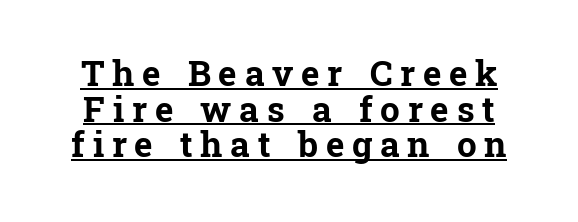
The image shows 35 px bold serif type, upright; set centered, tight line spacing (1.02x), unusually wide letter spacing (+0.22 em), underlined; low stroke contrast and a medium x-height.
